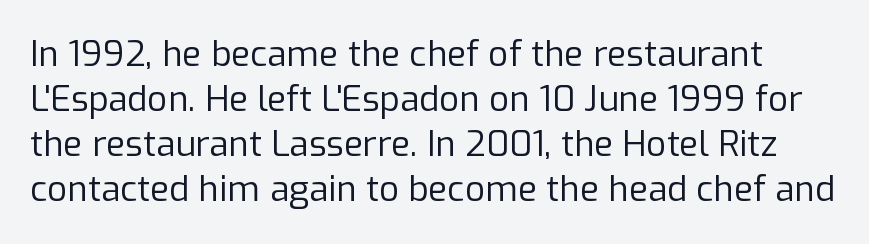
The image shows 35 px regular-weight sans-serif type, upright; set normal line spacing (1.29x), normal letter spacing, not underlined; low stroke contrast and a medium x-height.
